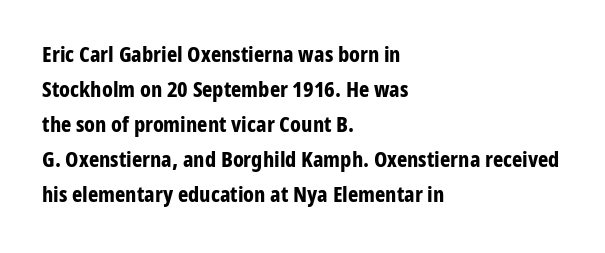
The image shows 22 px bold type, upright; set left-aligned, normal line spacing (1.59x), normal letter spacing, not underlined.
